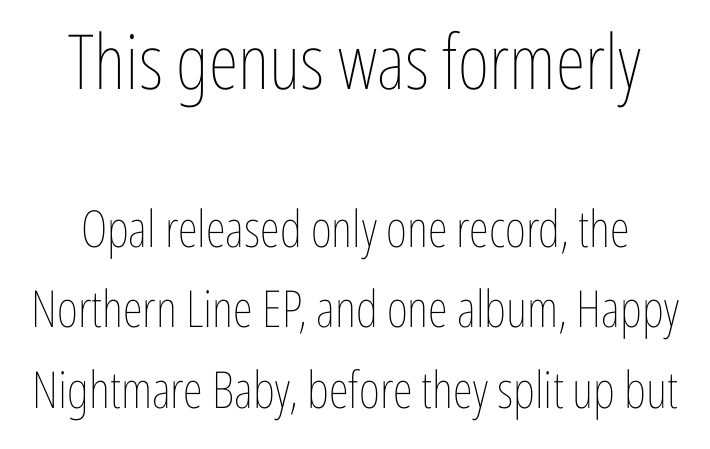
The image shows 76 px thin, condensed type, upright; set normal line spacing (1.58x), normal letter spacing, not underlined; the first (top) block is 1.49x larger; low stroke contrast and a medium x-height.
